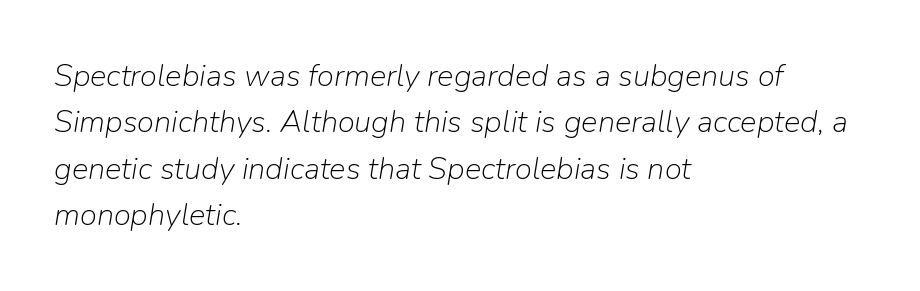
{"italic": "yes", "lean": "right", "slant_degrees": 9, "bold": "no", "weight": "light", "width": "normal", "stroke_contrast": "low", "x_height": "medium", "monospaced": "no", "underline": "no", "align": "left", "line_spacing": "normal", "line_spacing_ratio": 1.5, "letter_spacing": "normal", "letter_spacing_em": 0.0, "glyph_px": 31}
